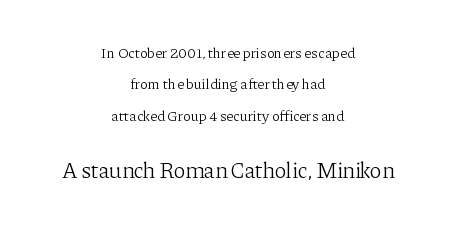
Q: Is the text bold? A: No.
Q: Is the text italic (slanted)? A: No, it is upright.
Q: Is the text underlined? A: No.
Q: How is the paragraph aligned? A: Centered.
Q: Is the spacing between letters normal or unusually wide? A: Normal.
Q: Is the spacing between lines tight, normal or loose? A: Loose.
Q: Which block of text is set in a larger size, the first (top) or the second (bottom)? A: The second (bottom) one.
